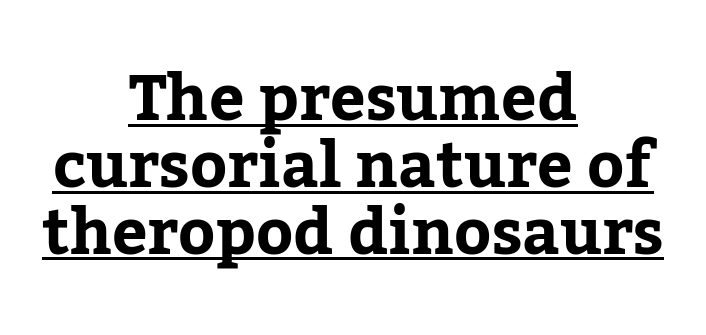
The image shows 63 px bold serif type, upright; set centered, tight line spacing (1.06x), normal letter spacing, underlined; low stroke contrast and a medium x-height.
